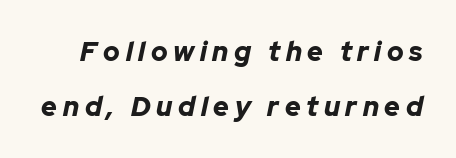
The image shows 27 px bold type, italic (leaning right); set loose line spacing (2.03x), unusually wide letter spacing (+0.21 em), not underlined.
